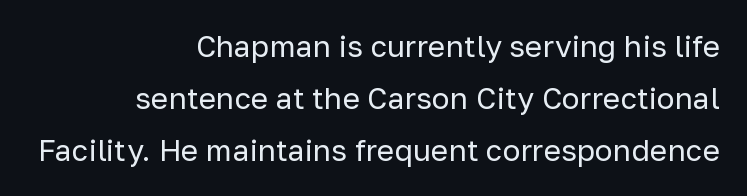
{"serif": "no", "italic": "no", "bold": "no", "weight": "regular", "width": "normal", "stroke_contrast": "low", "x_height": "medium", "monospaced": "no", "underline": "no", "align": "right", "line_spacing_ratio": 1.74, "letter_spacing": "normal", "letter_spacing_em": 0.0, "glyph_px": 30}
